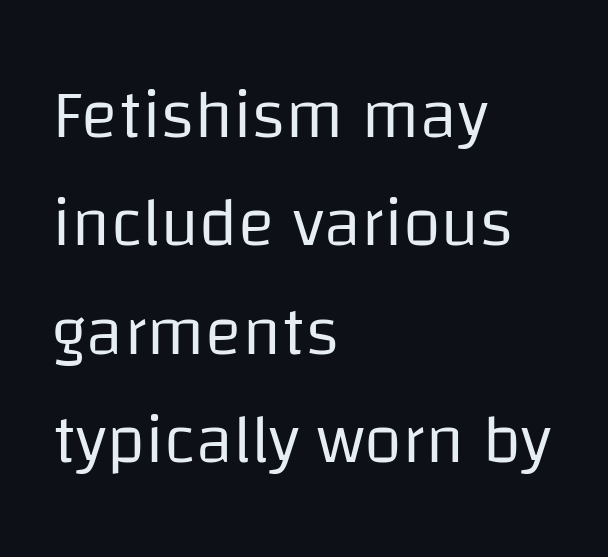
The image shows 69 px regular-weight sans-serif type, upright; set left-aligned, normal line spacing (1.57x), normal letter spacing, not underlined; low stroke contrast and a large x-height.
